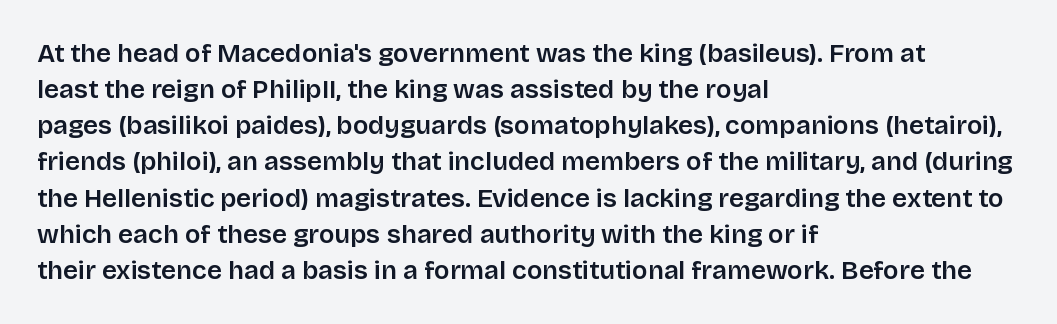
The image shows 26 px text type, upright; set left-aligned, normal line spacing (1.39x), normal letter spacing, not underlined.
